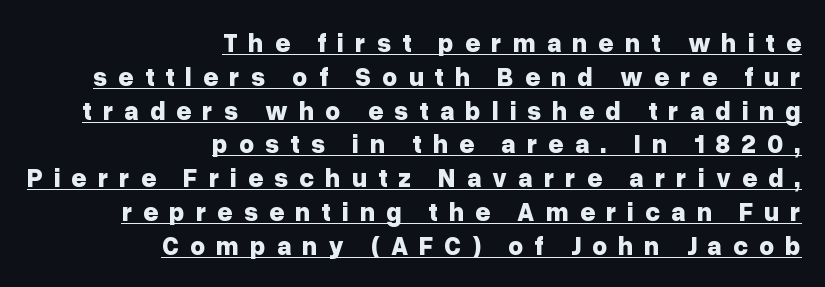
{"italic": "no", "bold": "yes", "underline": "yes", "align": "right", "line_spacing": "normal", "line_spacing_ratio": 1.3, "letter_spacing": "wide", "letter_spacing_em": 0.42, "glyph_px": 26}
